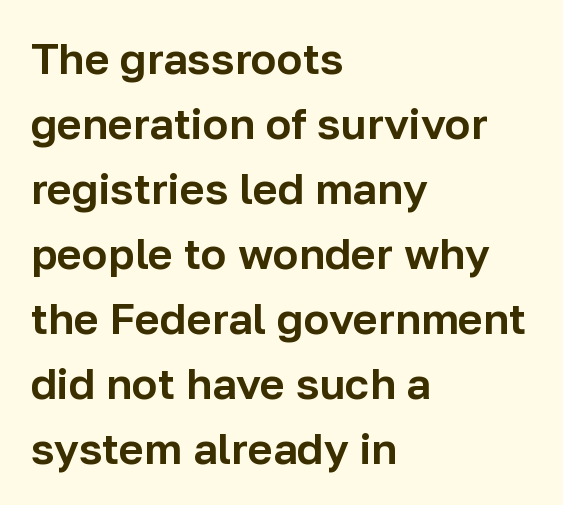
{"serif": "no", "italic": "no", "width": "normal", "stroke_contrast": "low", "x_height": "medium", "monospaced": "no", "underline": "no", "align": "left", "line_spacing": "normal", "line_spacing_ratio": 1.51, "letter_spacing": "normal", "letter_spacing_em": 0.0, "glyph_px": 43}
